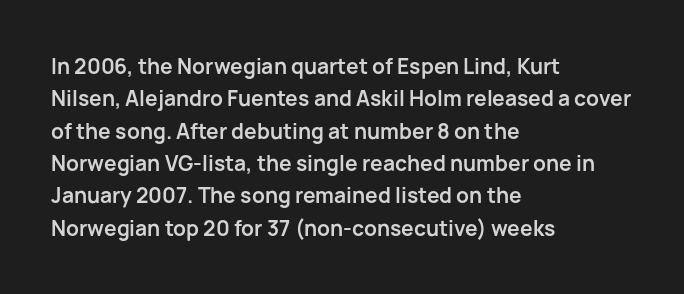
{"italic": "no", "bold": "yes", "underline": "no", "align": "left", "line_spacing": "normal", "line_spacing_ratio": 1.54, "letter_spacing": "normal", "letter_spacing_em": 0.0, "glyph_px": 21}
